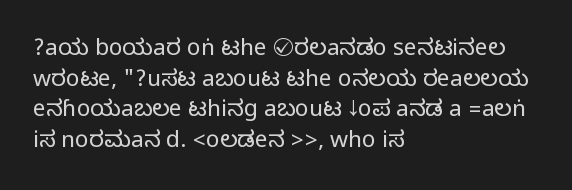
A typesetter would call this leading conventional body-copy spacing. No italicization has been applied; the sample stays upright. Tracking value appears to be zero — textbook default spacing. Short and long lines alike share a common starting point at left. Decoration check: the copy has no underline.
